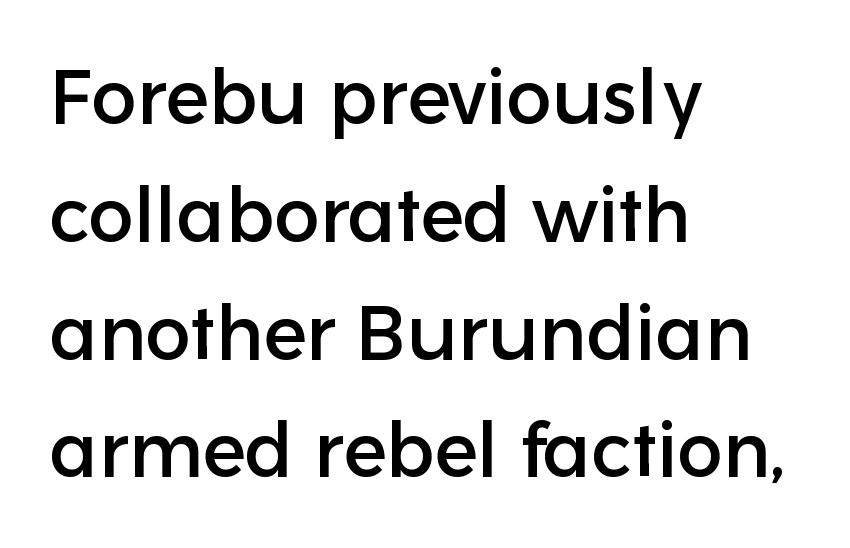
How would I describe the line gaps? Plain and ordinary. These lines stack with their left ends in a neat column. Examine the stroke ends and you'll find no serifs. How are the letters spaced? Ordinarily, with no added tracking. Italic? Not at all — the glyphs are vertical.
